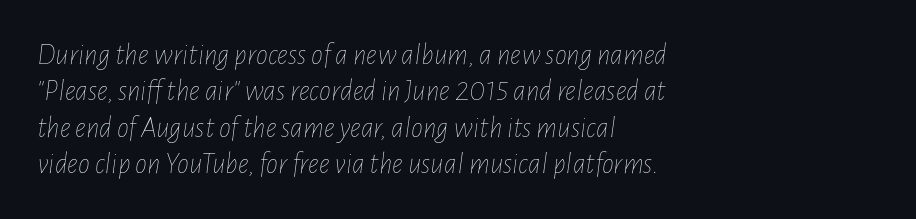
{"italic": "yes", "lean": "right", "slant_degrees": 7, "bold": "no", "weight": "thin", "width": "condensed", "stroke_contrast": "low", "x_height": "medium", "monospaced": "no", "underline": "no", "align": "left", "line_spacing_ratio": 1.21, "letter_spacing": "normal", "letter_spacing_em": 0.0, "glyph_px": 30}
